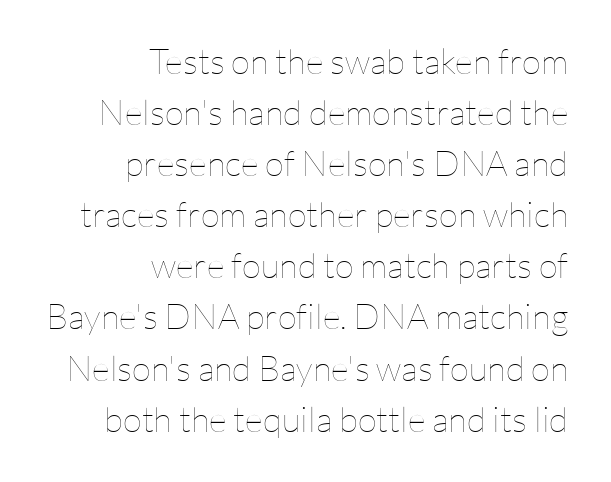
Where is the straight margin? On the right. Weight: not bold — regular or lighter. Successive baselines arrive at the customary interval. You could not count columns in this text — the font is proportionally spaced.
